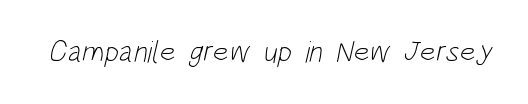
Q: Is the text bold? A: No.
Q: Is the typeface a serif or a sans-serif typeface? A: Sans-serif.
Q: Is the text underlined? A: No.
Q: Is the spacing between letters normal or unusually wide? A: Normal.
Q: Width (condensed, normal, or wide)? A: Condensed.
Q: Stroke contrast? A: Low.
Q: x-height? A: Large.
Q: Monospaced? A: No.
